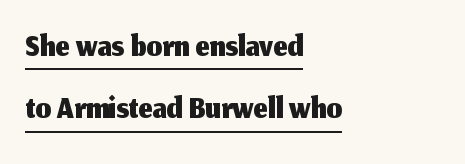
{"serif": "no", "italic": "no", "width": "normal", "stroke_contrast": "medium", "x_height": "medium", "monospaced": "no", "underline": "yes", "align": "left", "line_spacing": "normal", "line_spacing_ratio": 1.25, "letter_spacing": "normal", "letter_spacing_em": 0.0, "glyph_px": 50}
